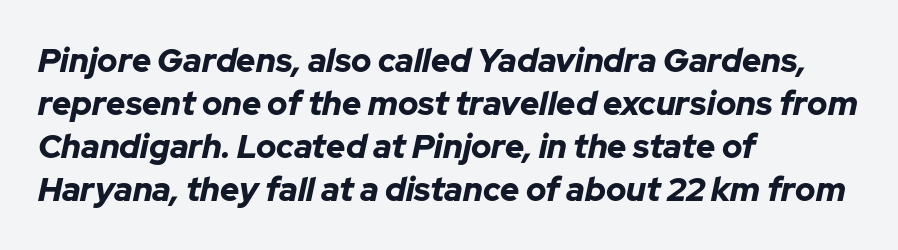
Q: Is the text bold? A: Yes.
Q: Is the text italic (slanted)? A: Yes, it leans right by about 12 degrees.
Q: Is the text underlined? A: No.
Q: How is the paragraph aligned? A: Left-aligned.
Q: Is the spacing between letters normal or unusually wide? A: Normal.
Q: Is the spacing between lines tight, normal or loose? A: Normal.
Q: Width (condensed, normal, or wide)? A: Normal.
Q: Stroke contrast? A: Low.
Q: x-height? A: Medium.
Q: Monospaced? A: No.
